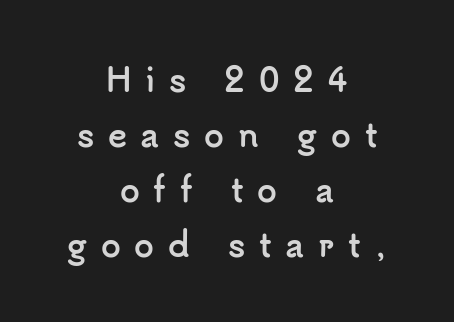
The image shows 32 px semibold sans-serif type, upright; set centered, line spacing 1.72x, unusually wide letter spacing (+0.43 em), not underlined; low stroke contrast and a small x-height.
